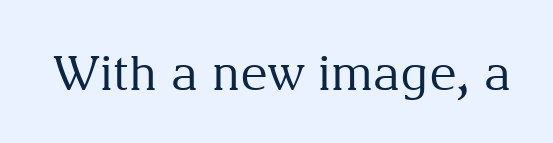
Check the space under the baseline: it is left empty. Do the letters lean? They stand straight. This sample uses plain, unmodified letter spacing. The type family on display is of the serif kind.
